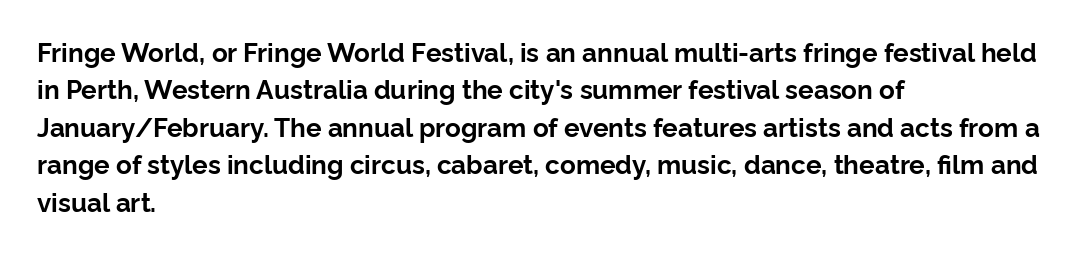
{"italic": "no", "bold": "yes", "underline": "no", "align": "left", "line_spacing": "normal", "line_spacing_ratio": 1.44, "letter_spacing": "normal", "letter_spacing_em": 0.0, "glyph_px": 26}
